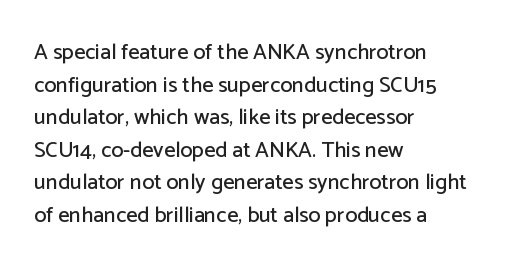
The string is rendered with underlining switched off. Successive baselines arrive at the customary interval. The paragraph shown leans on its left margin. Do the letters lean? They stand straight. The passage shown has conventional tracking throughout.
